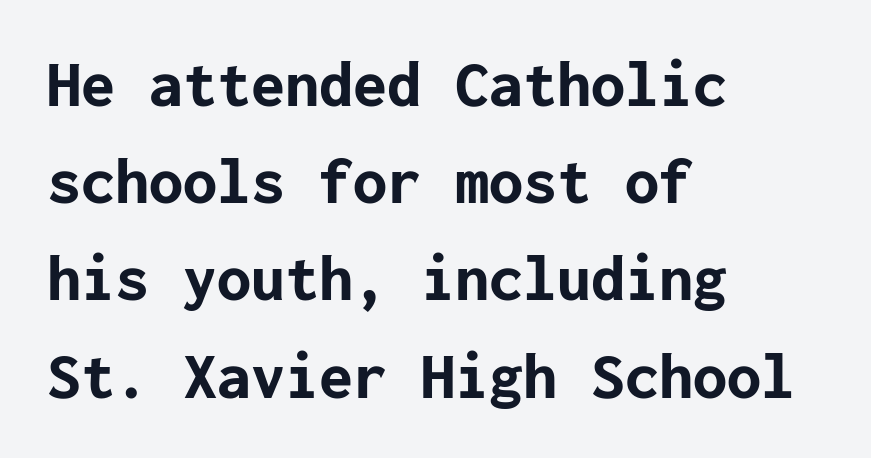
If you measured baseline to baseline, you'd find a middling distance. In terms of letterspacing, this is plain default setting. The letters are bold, with thick, heavy strokes. The area under the type is left untouched.
